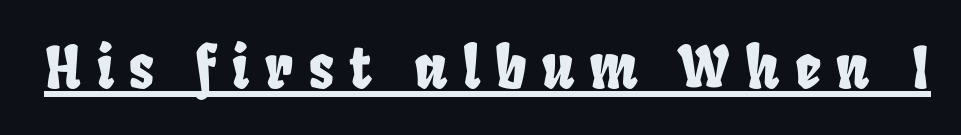
{"serif": "no", "width": "condensed", "stroke_contrast": "low", "x_height": "large", "monospaced": "no", "underline": "yes", "letter_spacing": "wide", "letter_spacing_em": 0.27, "glyph_px": 57}
